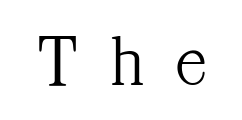
The image shows 74 px light, condensed serif type, upright; set unusually wide letter spacing (+0.43 em), not underlined; medium stroke contrast and a medium x-height.
